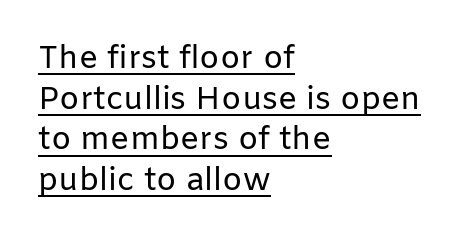
You can tell from the bare stems that sans-serif type was used. The paragraph has a hard left edge and a soft right edge. Each stroke keeps to a modest, everyday thickness or less. Is this a fixed-width face? No — the glyphs have proportional, varying widths. There is no visible air inserted between adjacent glyphs. The specimen includes a rule beneath the text block's lines.
